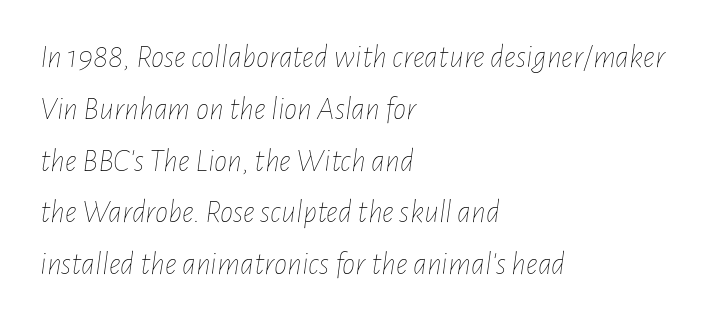
Q: Is the text bold? A: No.
Q: Is the text italic (slanted)? A: Yes, it leans right by about 7 degrees.
Q: Is the text underlined? A: No.
Q: How is the paragraph aligned? A: Left-aligned.
Q: Is the spacing between letters normal or unusually wide? A: Normal.
Q: Is the spacing between lines tight, normal or loose? A: Normal.
Q: Width (condensed, normal, or wide)? A: Condensed.
Q: Stroke contrast? A: Low.
Q: x-height? A: Medium.
Q: Monospaced? A: No.
